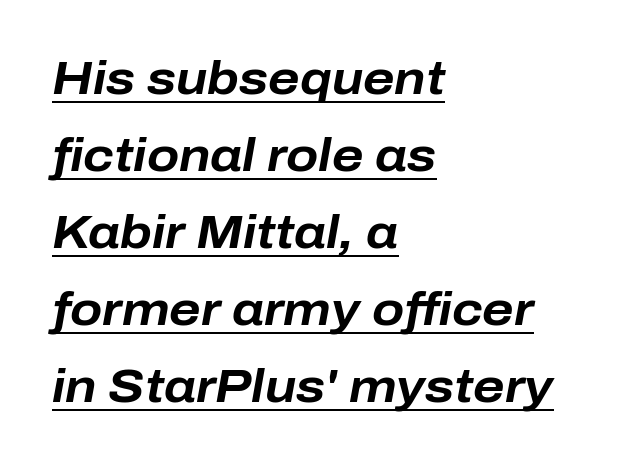
The image shows 47 px bold type, italic (leaning right); set left-aligned, normal line spacing (1.64x), normal letter spacing, underlined; low stroke contrast and a medium x-height.
